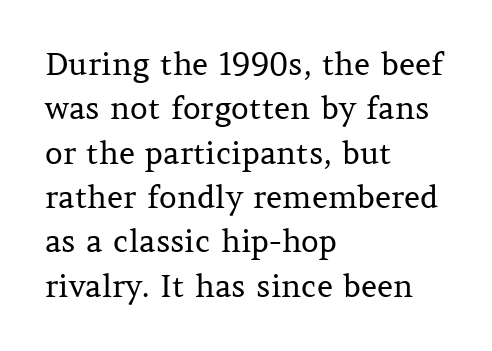
There is no visible air inserted between adjacent glyphs. Varying glyph widths throughout — classic text-font behaviour. These lines are set flush left with a ragged right edge. Stem width sits at or under what a default text font uses. Quick note: not italic, upright.
